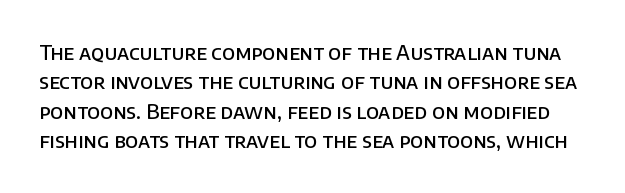
Q: Is the text bold? A: Semi-bold.
Q: Is the text italic (slanted)? A: No, it is upright.
Q: Is the text underlined? A: No.
Q: Is the spacing between letters normal or unusually wide? A: Normal.
Q: Is the spacing between lines tight, normal or loose? A: Normal.
